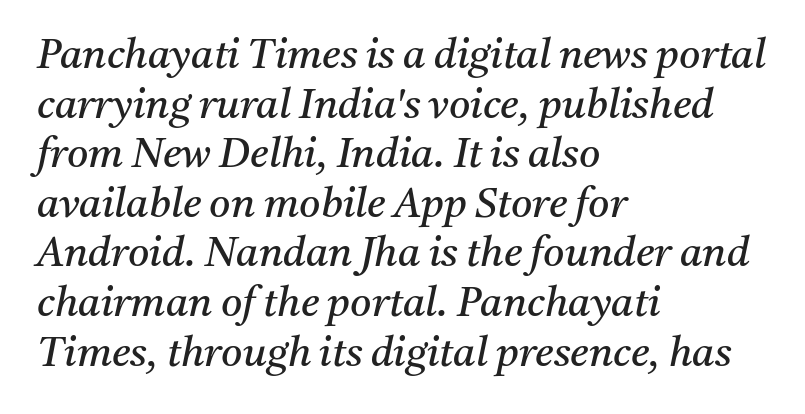
The image shows 41 px regular-weight serif type, italic (leaning right); set left-aligned, line spacing 1.21x, normal letter spacing, not underlined; medium stroke contrast and a medium x-height.
